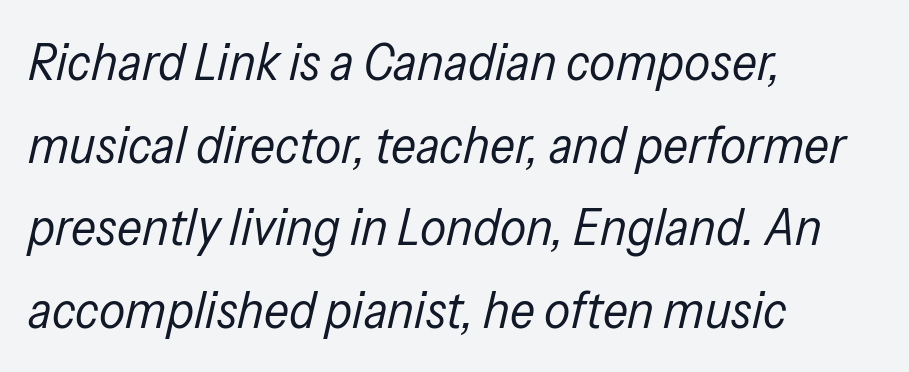
The image shows 52 px regular-weight, condensed type, italic (leaning right); set left-aligned, normal line spacing (1.59x), normal letter spacing, not underlined; low stroke contrast and a medium x-height.
